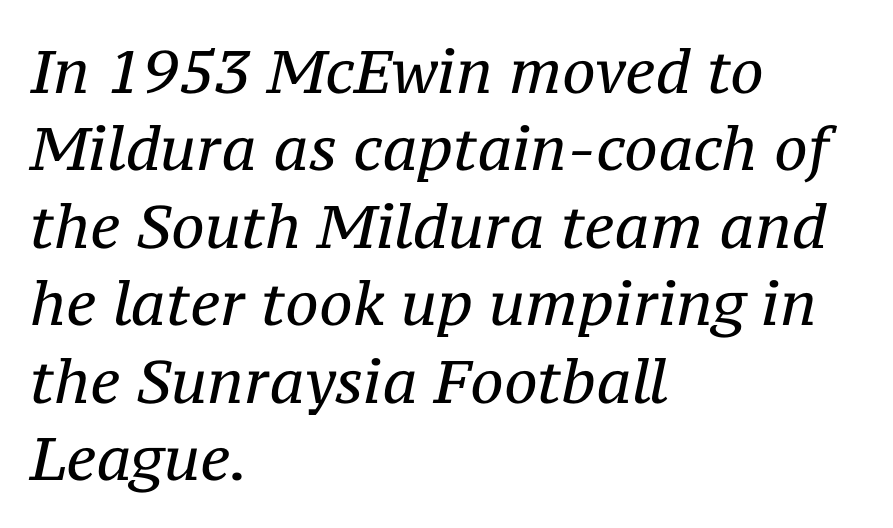
Q: Is the text bold? A: No.
Q: Is the text italic (slanted)? A: Yes, it leans right by about 12 degrees.
Q: Is the typeface a serif or a sans-serif typeface? A: Serif.
Q: Is the text underlined? A: No.
Q: How is the paragraph aligned? A: Left-aligned.
Q: Is the spacing between letters normal or unusually wide? A: Normal.
Q: Is the spacing between lines tight, normal or loose? A: Normal.
Q: Width (condensed, normal, or wide)? A: Normal.
Q: Stroke contrast? A: Medium.
Q: x-height? A: Medium.
Q: Monospaced? A: No.
